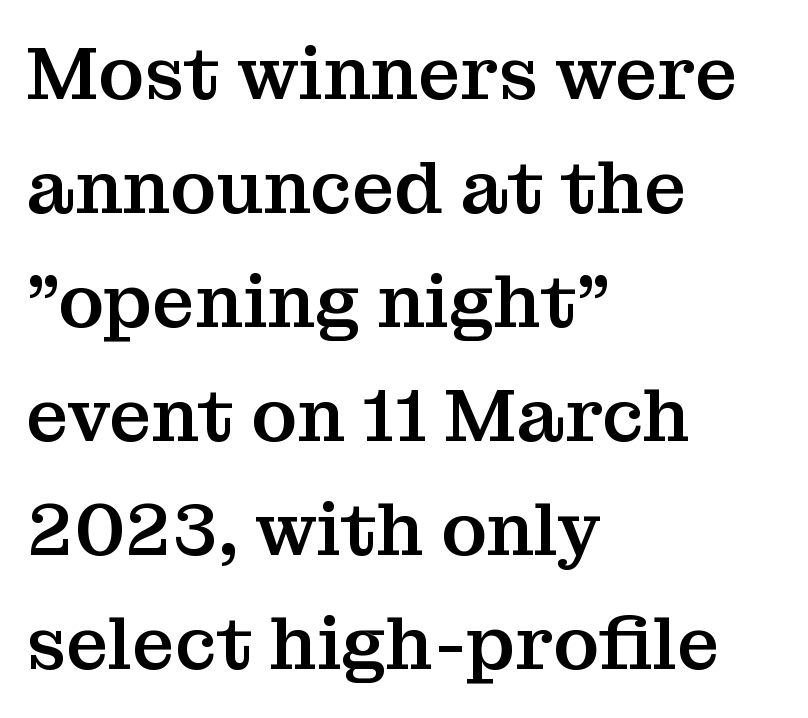
Varying glyph widths throughout — classic text-font behaviour. The rendering shows small feet on the letterforms — a serif design. Nobody touched the tracking dial on this one. If you drew a line through each stem, it would be perfectly vertical. Leftover space on each line is placed entirely after the last word. Unmarked baselines from the first word to the last.
